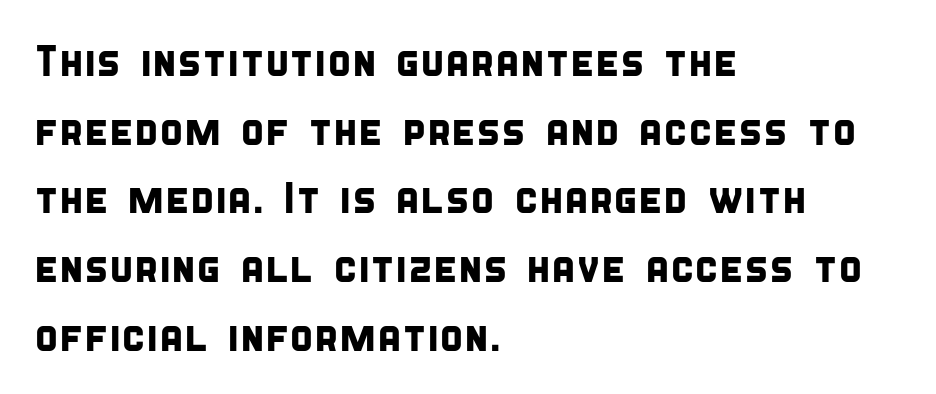
Q: Is the typeface a serif or a sans-serif typeface? A: Sans-serif.
Q: Is the text underlined? A: No.
Q: How is the paragraph aligned? A: Left-aligned.
Q: Is the spacing between letters normal or unusually wide? A: Normal.
Q: Is the spacing between lines tight, normal or loose? A: Normal.
Q: Width (condensed, normal, or wide)? A: Condensed.
Q: Stroke contrast? A: Low.
Q: x-height? A: Large.
Q: Monospaced? A: No.
